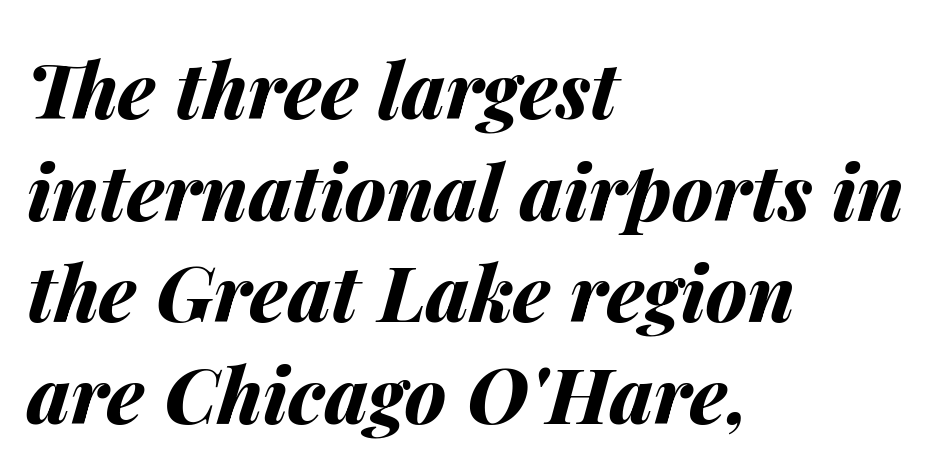
Q: Is the text bold? A: Yes.
Q: Is the text italic (slanted)? A: Yes, it leans right by about 14 degrees.
Q: Is the text underlined? A: No.
Q: How is the paragraph aligned? A: Left-aligned.
Q: Is the spacing between letters normal or unusually wide? A: Normal.
Q: Is the spacing between lines tight, normal or loose? A: Normal.
Q: Width (condensed, normal, or wide)? A: Normal.
Q: Stroke contrast? A: Medium.
Q: x-height? A: Medium.
Q: Monospaced? A: No.
